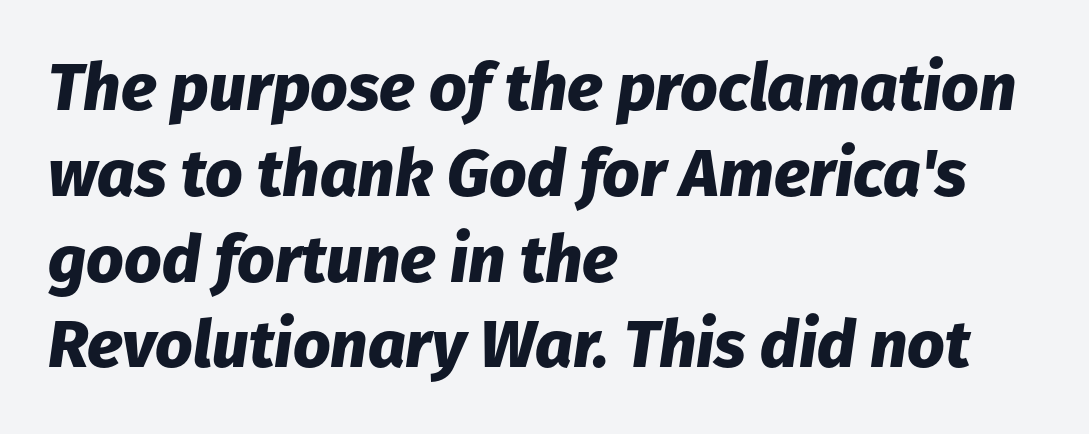
The image shows 66 px heavy type, italic (leaning right); set left-aligned, normal line spacing (1.3x), normal letter spacing, not underlined; low stroke contrast and a medium x-height.
